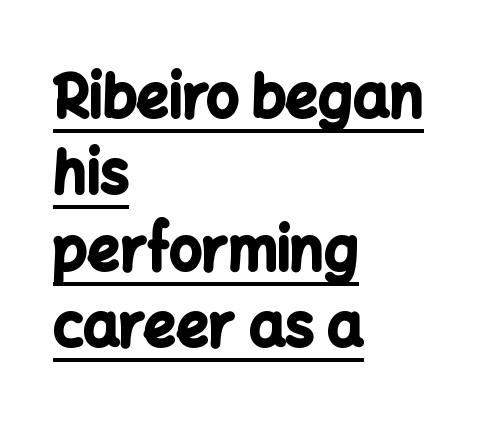
{"serif": "no", "italic": "no", "bold": "yes", "weight": "bold", "width": "normal", "stroke_contrast": "low", "x_height": "medium", "monospaced": "no", "underline": "yes", "align": "left", "line_spacing": "normal", "line_spacing_ratio": 1.34, "letter_spacing": "normal", "letter_spacing_em": 0.0, "glyph_px": 57}
